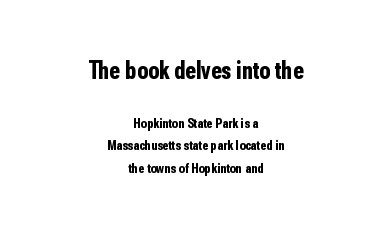
Q: Is the text bold? A: Yes.
Q: Is the text italic (slanted)? A: No, it is upright.
Q: Is the text underlined? A: No.
Q: How is the paragraph aligned? A: Centered.
Q: Is the spacing between letters normal or unusually wide? A: Normal.
Q: Is the spacing between lines tight, normal or loose? A: Normal.
Q: Which block of text is set in a larger size, the first (top) or the second (bottom)? A: The first (top) one.
